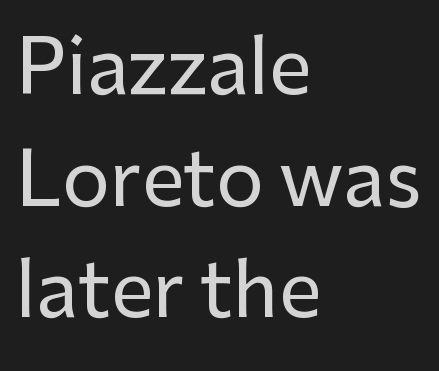
Default kerning and tracking; the words read as compact shapes. No italicization has been applied; the sample stays upright. Is the block centered? No — it sits flush against the left margin. The designer left line spacing at the default.
